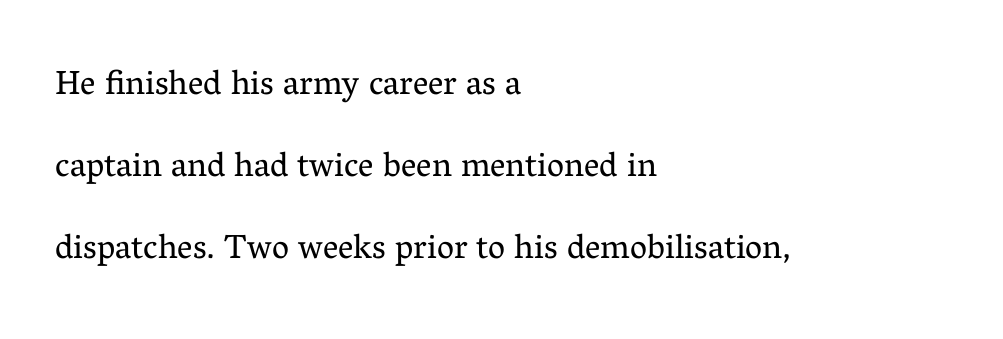
It's the straight-up-and-down kind of type. The baseline area is clear. Nothing heavy about these letters — not bold at all. These lines stand farther apart than default settings would place them. Letterform terminals end in serifs throughout the passage.
